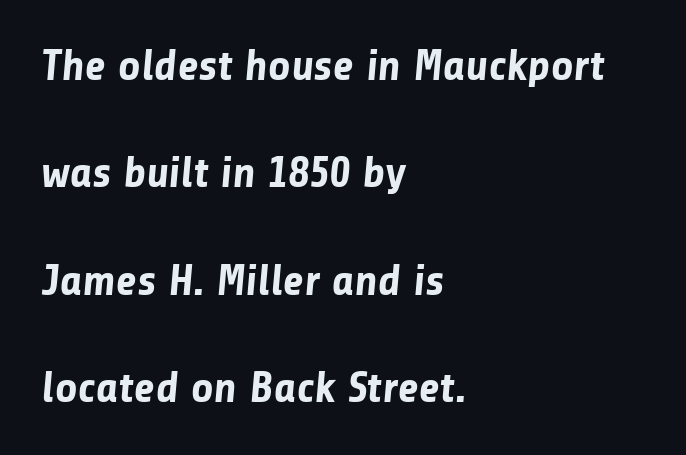
{"serif": "no", "bold": "yes", "weight": "bold", "width": "normal", "stroke_contrast": "low", "x_height": "medium", "monospaced": "no", "underline": "no", "align": "left", "line_spacing": "loose", "line_spacing_ratio": 2.44, "letter_spacing": "normal", "letter_spacing_em": 0.0, "glyph_px": 44}
